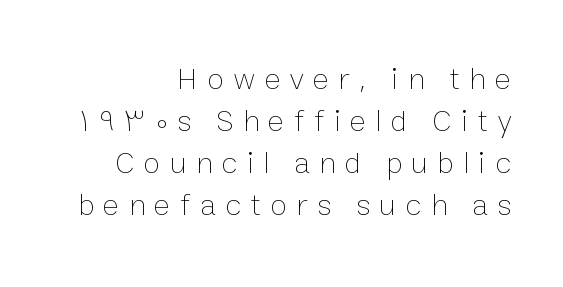
Glance below the letters and you will spot only blank space. Vertical strokes here are truly vertical. The font sits on the lighter half of the weight spectrum, regular included. Between one letter and the next there's a generous, obvious gap.
